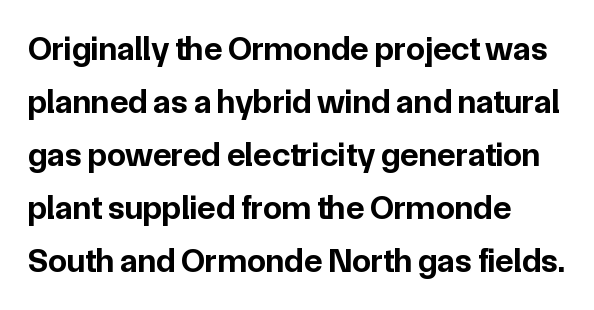
The image shows 34 px bold sans-serif type, upright; set left-aligned, normal line spacing (1.56x), normal letter spacing, not underlined; low stroke contrast and a medium x-height.
